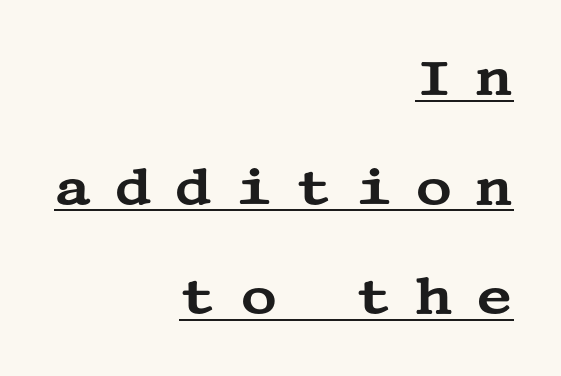
{"serif": "yes", "italic": "no", "width": "wide", "stroke_contrast": "medium", "x_height": "large", "underline": "yes", "align": "right", "line_spacing": "loose", "line_spacing_ratio": 2.15, "letter_spacing": "wide", "letter_spacing_em": 0.44, "glyph_px": 51}
